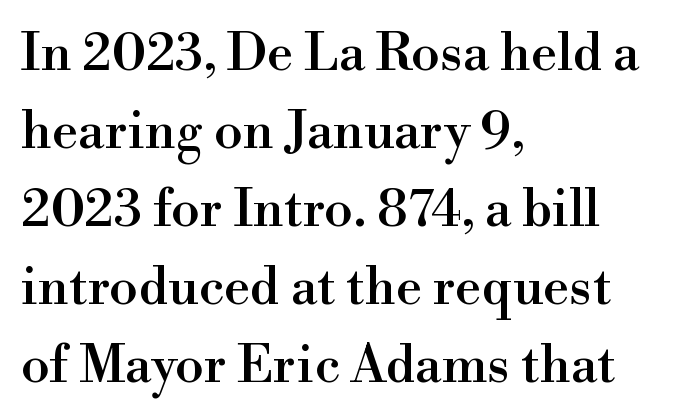
The image shows 52 px serif type, upright; set left-aligned, normal line spacing (1.5x), normal letter spacing, not underlined; high stroke contrast and a small x-height.
